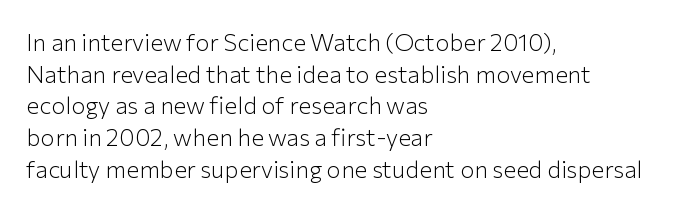
Q: Is the text bold? A: No.
Q: Is the text italic (slanted)? A: No, it is upright.
Q: Is the text underlined? A: No.
Q: How is the paragraph aligned? A: Left-aligned.
Q: Is the spacing between letters normal or unusually wide? A: Normal.
Q: Is the spacing between lines tight, normal or loose? A: Normal.
